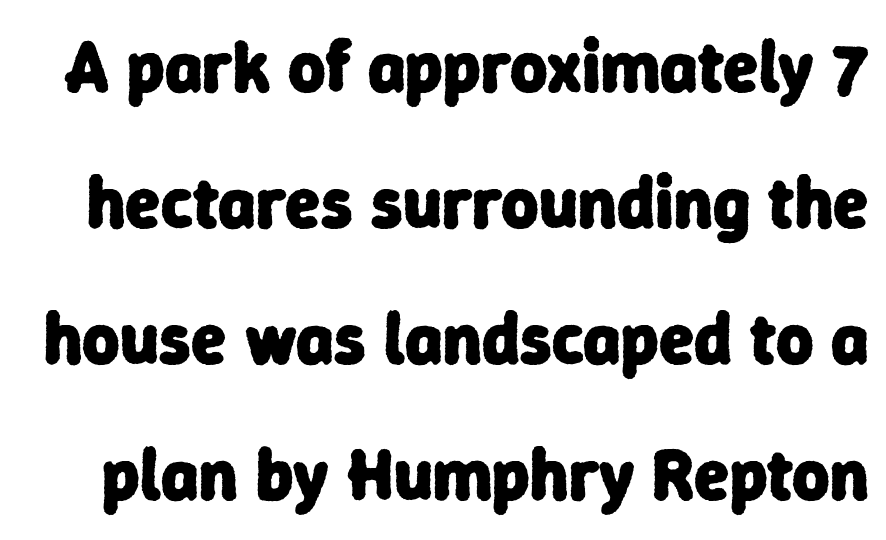
A clean baseline with only descenders dipping below it. The rendering uses natural spacing where letterforms have individual widths. The typeface chosen for these lines omits serifs. Caption: bold face, heavy strokes. What stands out about the letter spacing? Nothing — it is the standard amount.
